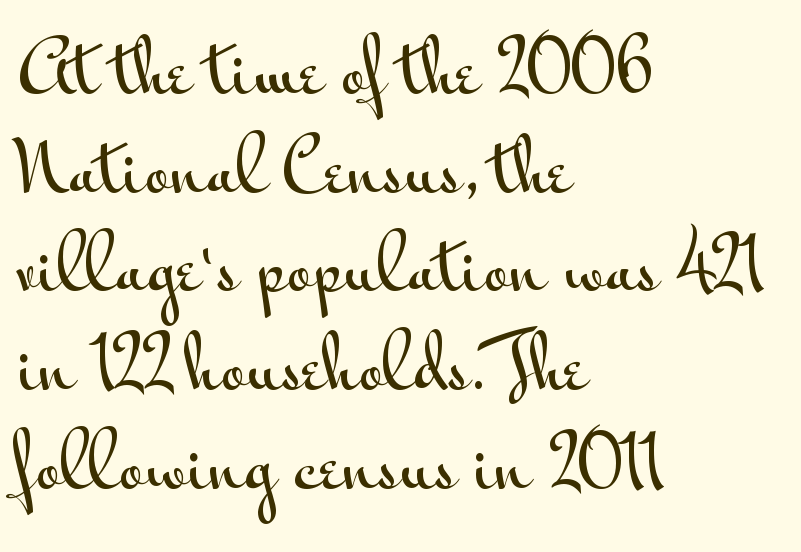
Q: Is the text italic (slanted)? A: Yes.
Q: Is the typeface a serif or a sans-serif typeface? A: Sans-serif.
Q: Is the text underlined? A: No.
Q: How is the paragraph aligned? A: Left-aligned.
Q: Is the spacing between letters normal or unusually wide? A: Normal.
Q: Is the spacing between lines tight, normal or loose? A: Normal.
Q: Width (condensed, normal, or wide)? A: Wide.
Q: Stroke contrast? A: Medium.
Q: x-height? A: Small.
Q: Monospaced? A: No.
